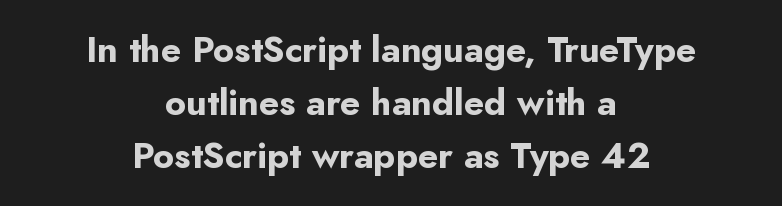
Q: Is the text bold? A: Yes.
Q: Is the text italic (slanted)? A: No, it is upright.
Q: Is the typeface a serif or a sans-serif typeface? A: Sans-serif.
Q: Is the text underlined? A: No.
Q: How is the paragraph aligned? A: Centered.
Q: Is the spacing between letters normal or unusually wide? A: Normal.
Q: Is the spacing between lines tight, normal or loose? A: Normal.
Q: Width (condensed, normal, or wide)? A: Normal.
Q: Stroke contrast? A: Low.
Q: x-height? A: Small.
Q: Monospaced? A: No.
